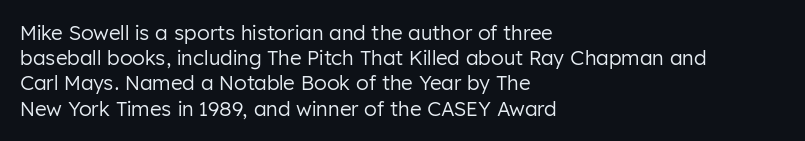
Q: Is the text bold? A: No.
Q: Is the text italic (slanted)? A: No, it is upright.
Q: Is the text underlined? A: No.
Q: How is the paragraph aligned? A: Left-aligned.
Q: Is the spacing between letters normal or unusually wide? A: Normal.
Q: Is the spacing between lines tight, normal or loose? A: Normal.
